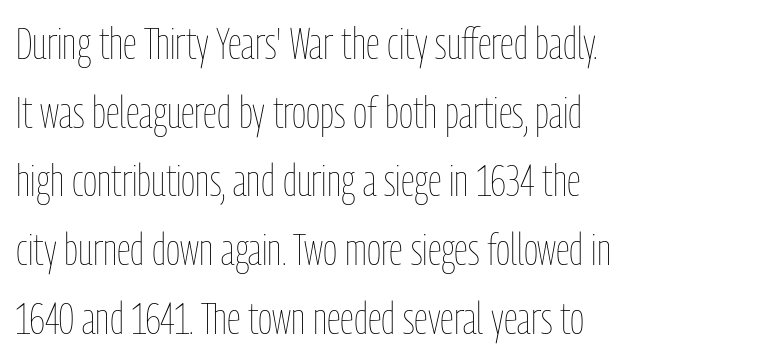
The image shows 44 px thin, condensed type, upright; set left-aligned, normal line spacing (1.56x), normal letter spacing, not underlined; low stroke contrast and a medium x-height.
